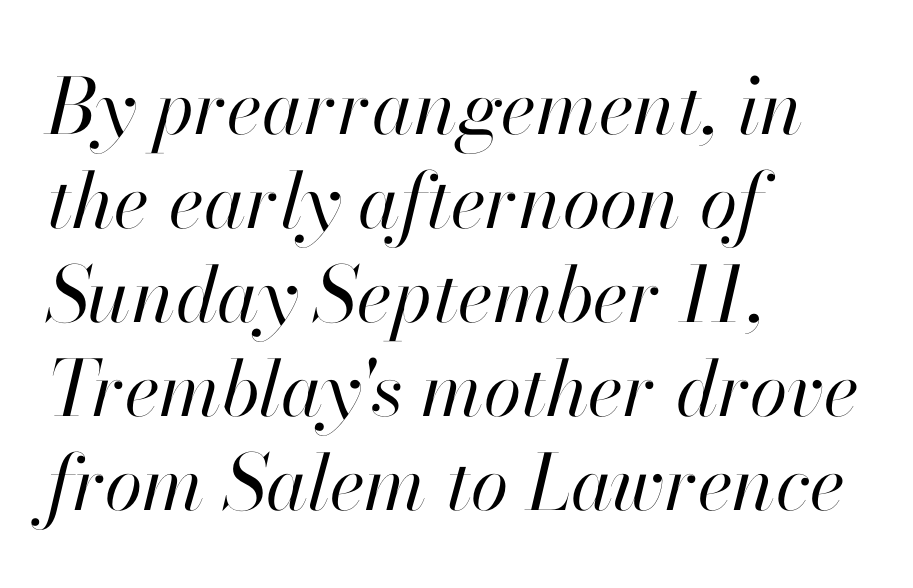
Q: Is the text bold? A: No.
Q: Is the text italic (slanted)? A: Yes, it leans right by about 13 degrees.
Q: Is the text underlined? A: No.
Q: How is the paragraph aligned? A: Left-aligned.
Q: Is the spacing between letters normal or unusually wide? A: Normal.
Q: Width (condensed, normal, or wide)? A: Normal.
Q: Stroke contrast? A: High.
Q: x-height? A: Small.
Q: Monospaced? A: No.
